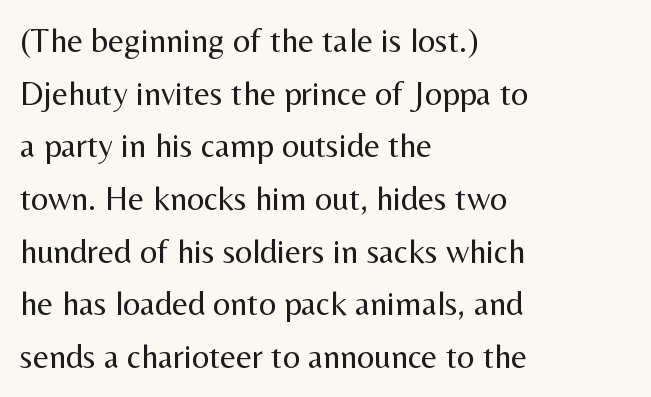
{"serif": "no", "italic": "no", "bold": "no", "weight": "regular", "width": "normal", "stroke_contrast": "medium", "x_height": "medium", "monospaced": "no", "underline": "no", "align": "left", "line_spacing": "normal", "line_spacing_ratio": 1.55, "letter_spacing": "normal", "letter_spacing_em": 0.0, "glyph_px": 34}
